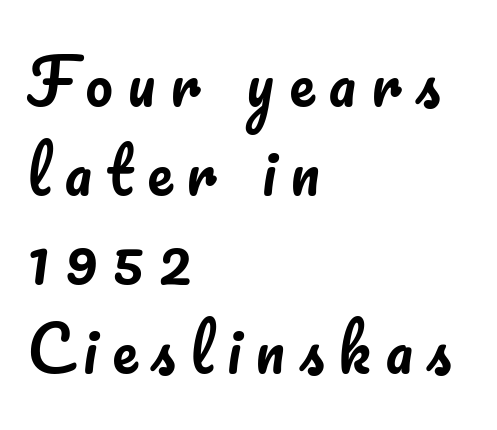
Q: Is the text italic (slanted)? A: Yes.
Q: Is the text underlined? A: No.
Q: How is the paragraph aligned? A: Left-aligned.
Q: Is the spacing between letters normal or unusually wide? A: Unusually wide.
Q: Is the spacing between lines tight, normal or loose? A: Normal.
Q: Width (condensed, normal, or wide)? A: Normal.
Q: Stroke contrast? A: Low.
Q: x-height? A: Small.
Q: Monospaced? A: No.
